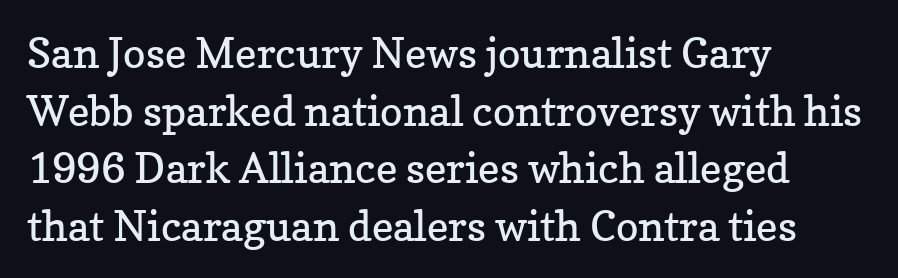
The image shows 42 px regular-weight serif type, upright; set left-aligned, normal line spacing (1.37x), normal letter spacing, not underlined; low stroke contrast and a medium x-height.
